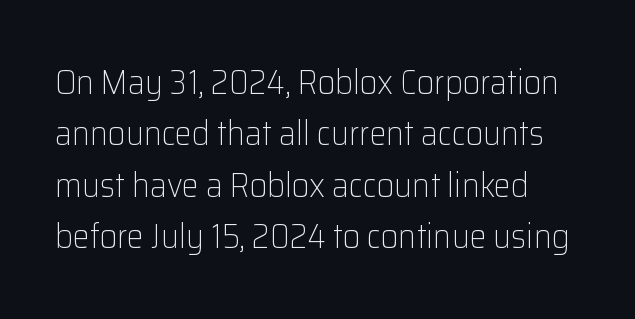
The image shows 34 px light sans-serif type, upright; set normal line spacing (1.51x), normal letter spacing, not underlined; low stroke contrast and a medium x-height.
